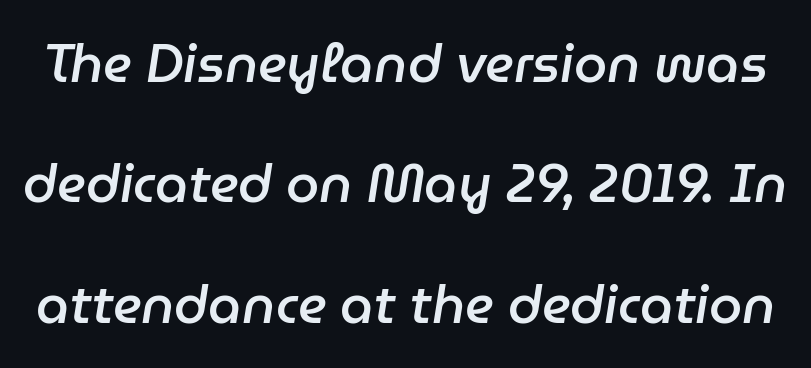
Q: Is the text bold? A: Semi-bold.
Q: Is the text italic (slanted)? A: Yes, it leans right by about 9 degrees.
Q: Is the text underlined? A: No.
Q: Is the spacing between letters normal or unusually wide? A: Normal.
Q: Is the spacing between lines tight, normal or loose? A: Loose.
Q: Width (condensed, normal, or wide)? A: Normal.
Q: Stroke contrast? A: Low.
Q: x-height? A: Medium.
Q: Monospaced? A: No.
